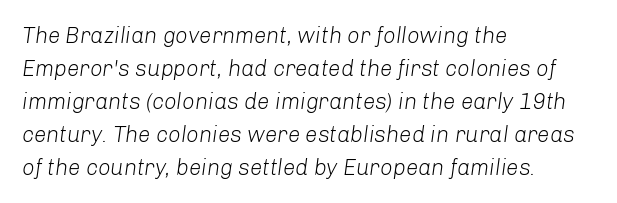
The image shows 22 px text type, italic (leaning right); set left-aligned, normal line spacing (1.5x), normal letter spacing, not underlined.
